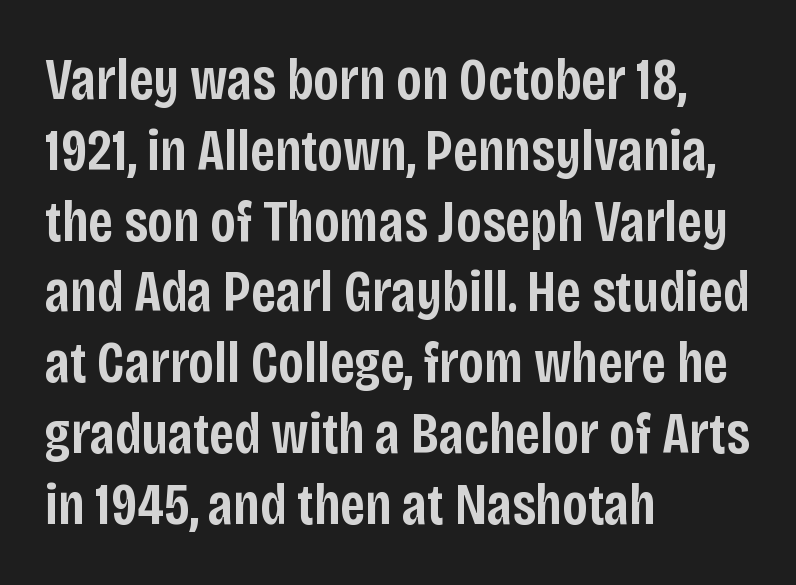
Notice the strokes are somewhat thickened but not fully heavy: this is a semibold. Looks like regular typesetting: each glyph gets only the width it needs. Casual observation: everything's shoved over to the left. These lines keep a tight, regular rhythm from letter to letter. The glyphs are unaccompanied by any horizontal stroke below them. Italic? Not at all — the glyphs are vertical.
